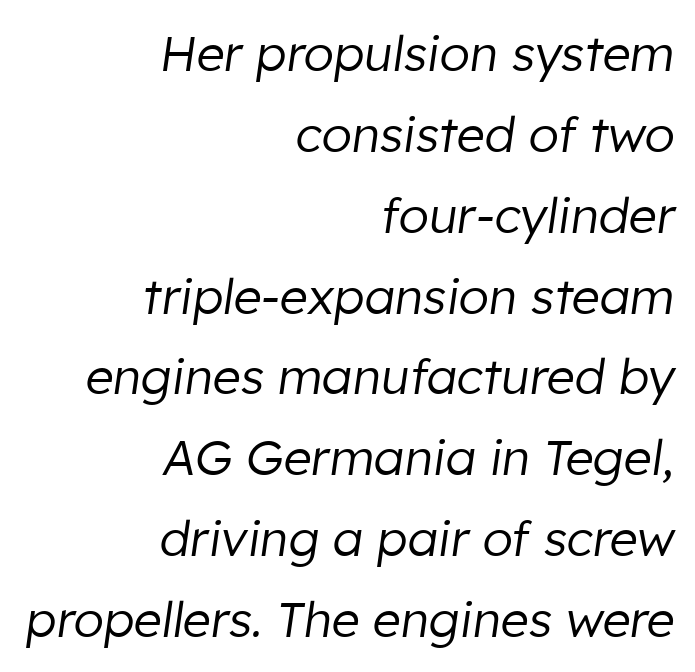
{"italic": "yes", "lean": "right", "slant_degrees": 8, "bold": "no", "weight": "regular", "width": "normal", "stroke_contrast": "low", "x_height": "medium", "monospaced": "no", "underline": "no", "align": "right", "line_spacing": "normal", "line_spacing_ratio": 1.65, "letter_spacing": "normal", "letter_spacing_em": 0.0, "glyph_px": 49}
